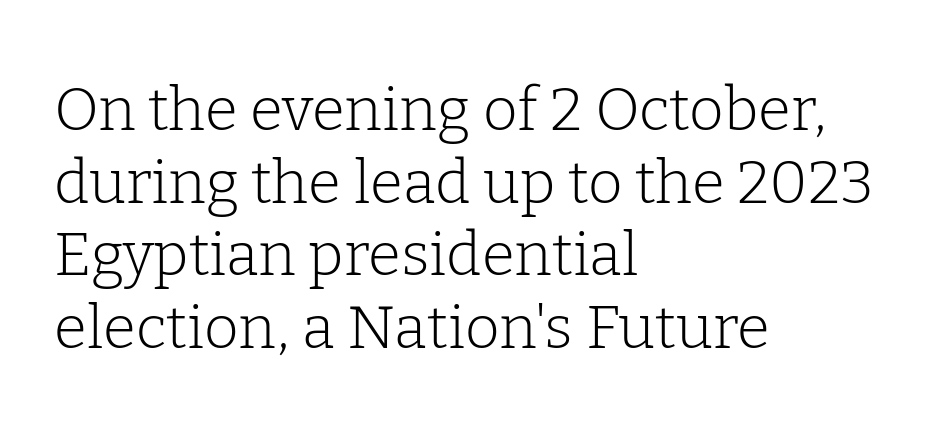
Glance below the letters and you will spot only blank space. Old-style or modern, the face here clearly has serifs. Weight: regular or lighter. The tracking reads as untouched default to a designer's eye. Is this a fixed-width face? No — the glyphs have proportional, varying widths. Is the block centered? No — it sits flush against the left margin.
